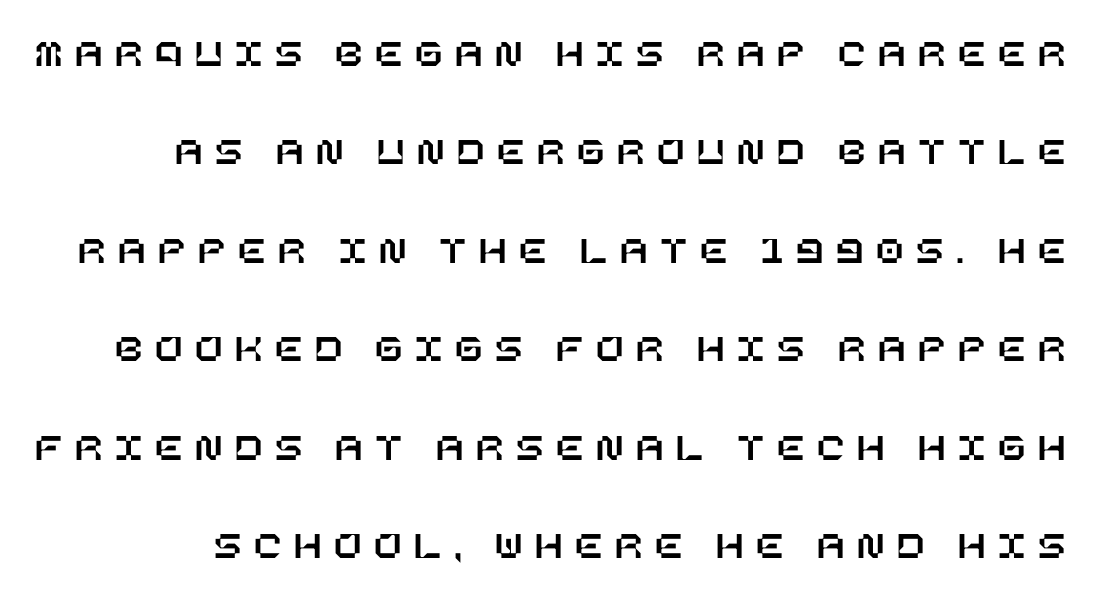
{"italic": "no", "width": "normal", "stroke_contrast": "low", "x_height": "large", "underline": "no", "line_spacing": "loose", "line_spacing_ratio": 2.46, "letter_spacing": "wide", "letter_spacing_em": 0.32, "glyph_px": 40}
